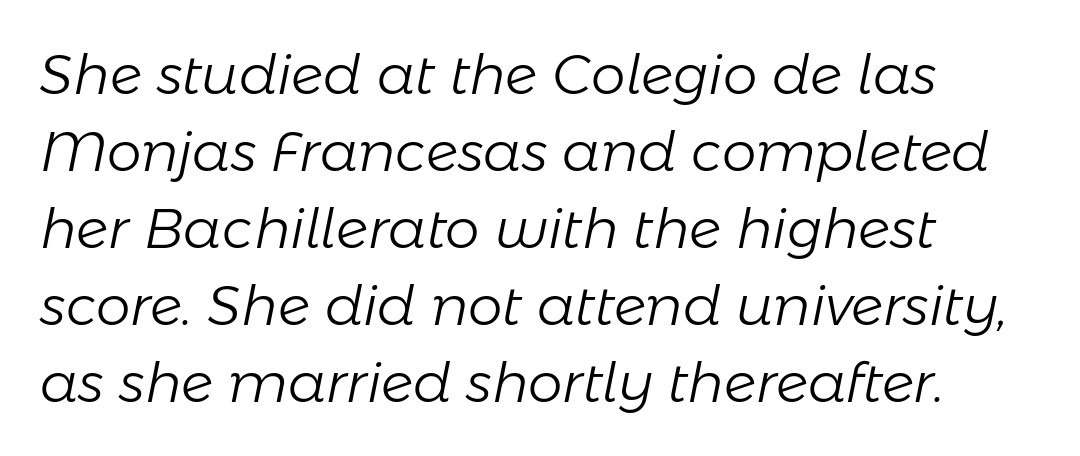
The image shows 55 px light type, italic (leaning right); set left-aligned, normal line spacing (1.4x), normal letter spacing, not underlined; low stroke contrast and a medium x-height.
